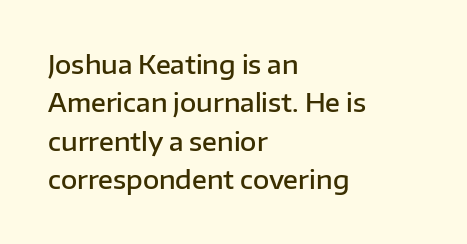
Has an underline been added? It has not. A typesetter would mark this as roman, not italic. The passage shown has conventional tracking throughout. The rows are spaced the way most documents space them. Each line starts at the same left margin while the right side varies. The font is running at a semibold setting, under full bold.
